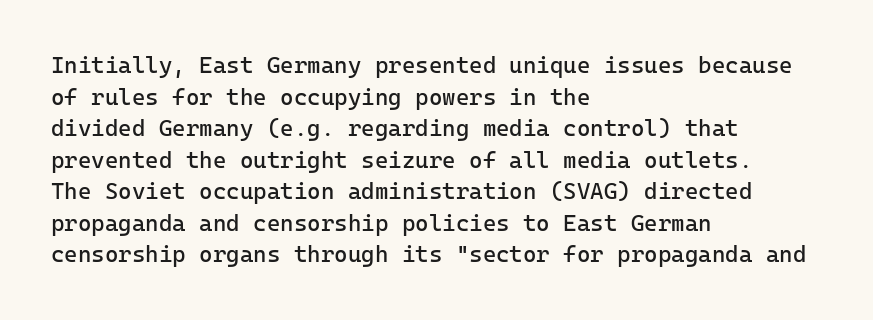
{"italic": "no", "bold": "no", "underline": "no", "align": "left", "line_spacing": "normal", "line_spacing_ratio": 1.37, "letter_spacing": "normal", "letter_spacing_em": 0.0, "glyph_px": 23}
